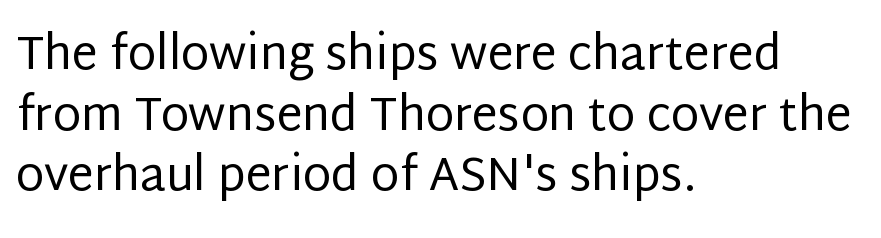
The image shows 46 px regular-weight sans-serif type, upright; set left-aligned, normal line spacing (1.32x), normal letter spacing, not underlined; low stroke contrast and a large x-height.
